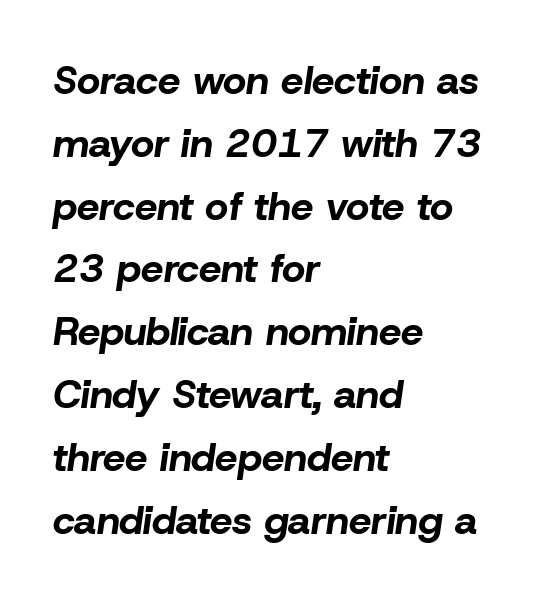
Q: Is the text bold? A: Yes.
Q: Is the text italic (slanted)? A: Yes, it leans right by about 8 degrees.
Q: Is the text underlined? A: No.
Q: How is the paragraph aligned? A: Left-aligned.
Q: Is the spacing between letters normal or unusually wide? A: Normal.
Q: Is the spacing between lines tight, normal or loose? A: Normal.
Q: Width (condensed, normal, or wide)? A: Normal.
Q: Stroke contrast? A: Low.
Q: x-height? A: Medium.
Q: Monospaced? A: No.
